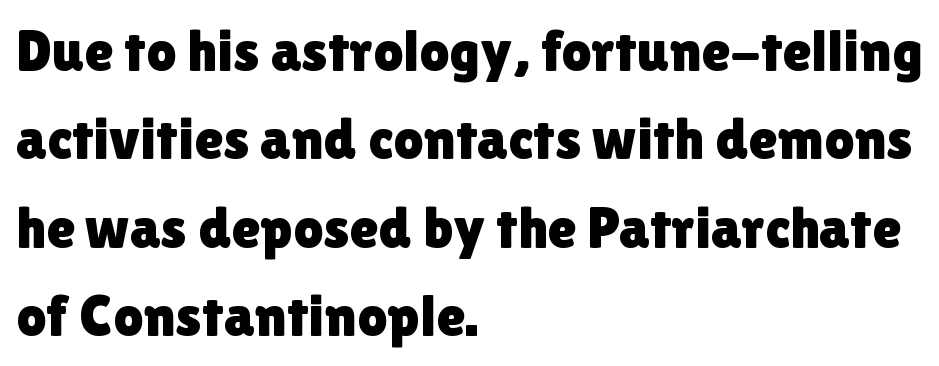
The image shows 59 px sans-serif type, upright; set left-aligned, normal line spacing (1.5x), normal letter spacing, not underlined; low stroke contrast and a medium x-height.
